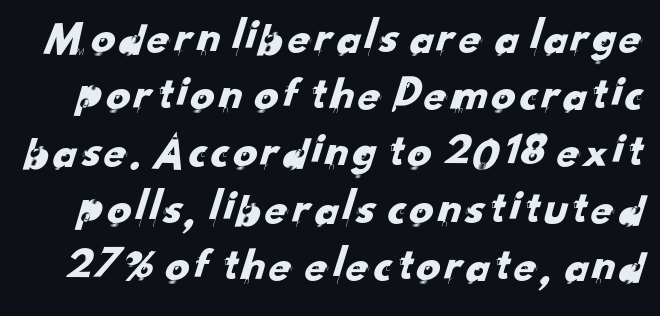
{"serif": "no", "width": "normal", "stroke_contrast": "low", "x_height": "small", "monospaced": "no", "underline": "no", "line_spacing_ratio": 1.19, "letter_spacing": "normal", "letter_spacing_em": 0.0, "glyph_px": 48}
